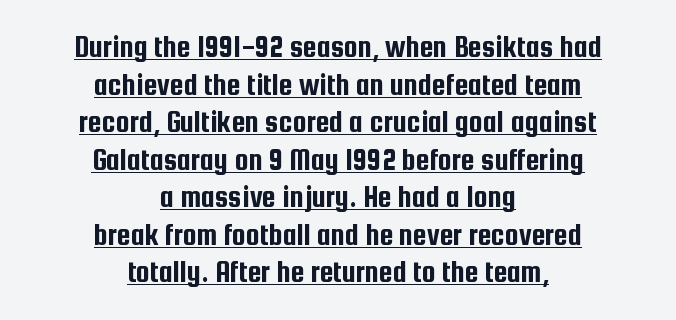
Q: Is the text italic (slanted)? A: No, it is upright.
Q: Is the typeface a serif or a sans-serif typeface? A: Sans-serif.
Q: Is the text underlined? A: Yes.
Q: How is the paragraph aligned? A: Centered.
Q: Is the spacing between letters normal or unusually wide? A: Normal.
Q: Width (condensed, normal, or wide)? A: Condensed.
Q: Stroke contrast? A: Low.
Q: x-height? A: Medium.
Q: Monospaced? A: No.
